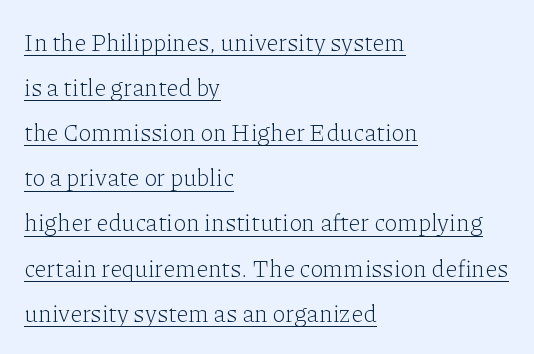
The image shows 24 px text type, upright; set left-aligned, line spacing 1.88x, normal letter spacing, underlined.
